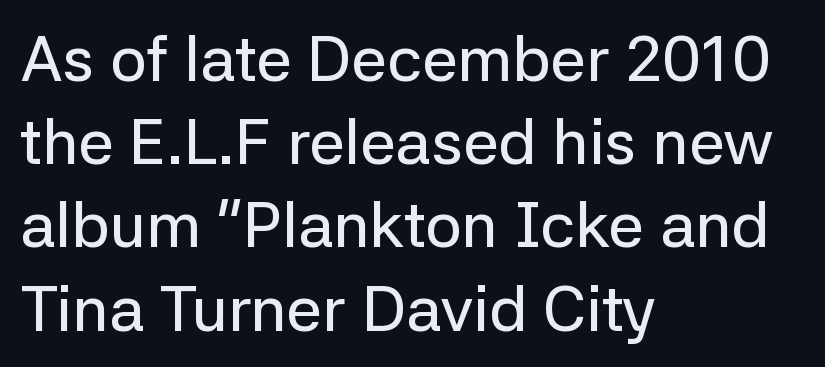
In terms of letterspacing, this is plain default setting. Casual observation: everything's shoved over to the left. Glance below the letters and you will spot only blank space. The letters stand straight up with perfectly vertical stems.
